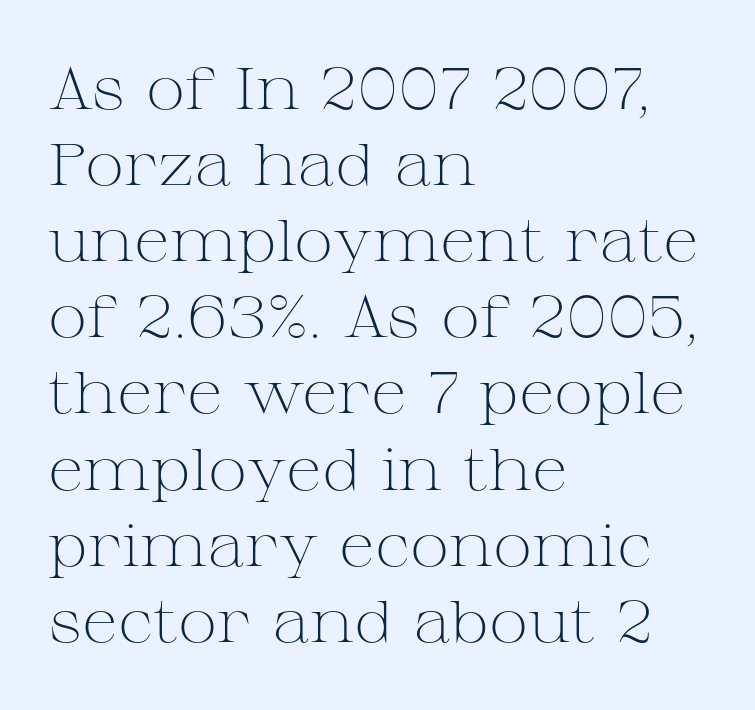
{"serif": "yes", "italic": "no", "bold": "no", "weight": "light", "width": "wide", "stroke_contrast": "medium", "x_height": "medium", "monospaced": "no", "underline": "no", "align": "left", "line_spacing": "normal", "line_spacing_ratio": 1.29, "letter_spacing": "normal", "letter_spacing_em": 0.0, "glyph_px": 59}
